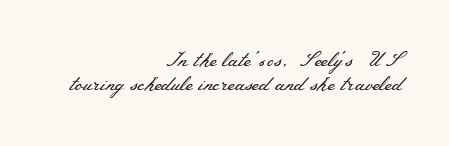
{"bold": "no", "underline": "no", "align": "right", "line_spacing_ratio": 1.2, "letter_spacing": "normal", "letter_spacing_em": 0.0, "glyph_px": 20}
